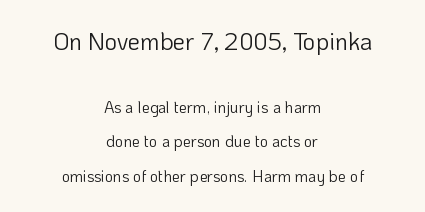
Q: Is the text bold? A: No.
Q: Is the text italic (slanted)? A: No, it is upright.
Q: Is the text underlined? A: No.
Q: How is the paragraph aligned? A: Centered.
Q: Is the spacing between letters normal or unusually wide? A: Normal.
Q: Is the spacing between lines tight, normal or loose? A: Loose.
Q: Which block of text is set in a larger size, the first (top) or the second (bottom)? A: The first (top) one.
